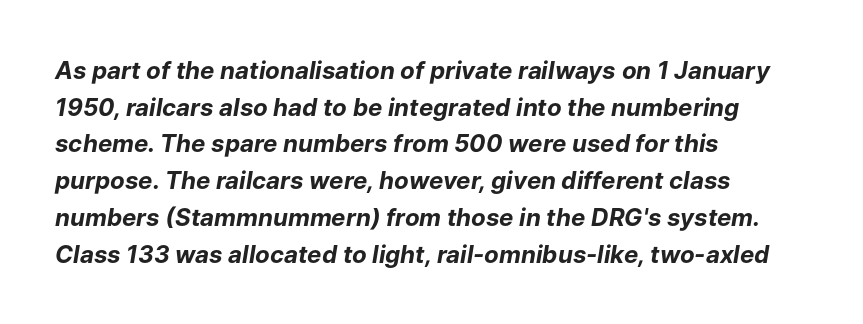
The image shows 24 px bold type, italic (leaning right); set left-aligned, normal line spacing (1.53x), normal letter spacing, not underlined.
